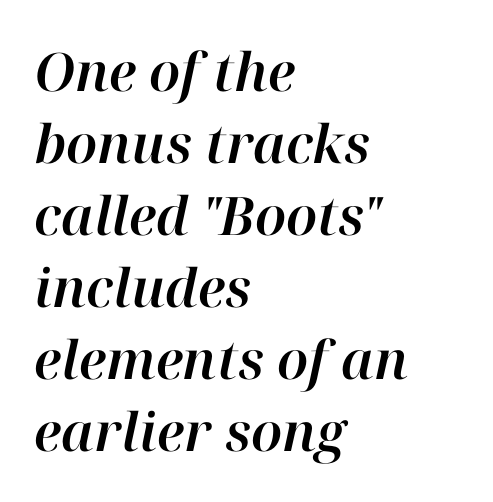
Q: Is the text italic (slanted)? A: Yes, it leans right by about 12 degrees.
Q: Is the text underlined? A: No.
Q: How is the paragraph aligned? A: Left-aligned.
Q: Is the spacing between letters normal or unusually wide? A: Normal.
Q: Is the spacing between lines tight, normal or loose? A: Normal.
Q: Width (condensed, normal, or wide)? A: Normal.
Q: Stroke contrast? A: High.
Q: x-height? A: Medium.
Q: Monospaced? A: No.
